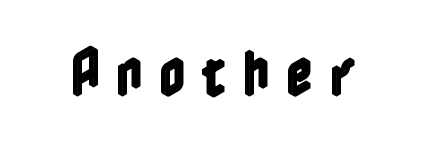
The image shows 52 px condensed type, upright; set unusually wide letter spacing (+0.31 em), not underlined; a medium x-height.
